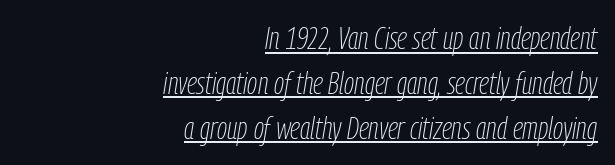
Designer's note — italics engaged. Note the varied advance widths — an 'i' is clearly narrower than an 'm'. Each stroke keeps to a modest, everyday thickness or less. Is there much room between lines? A standard amount, neither cramped nor airy. Compared with typical body copy, the letter spacing here is the same.
